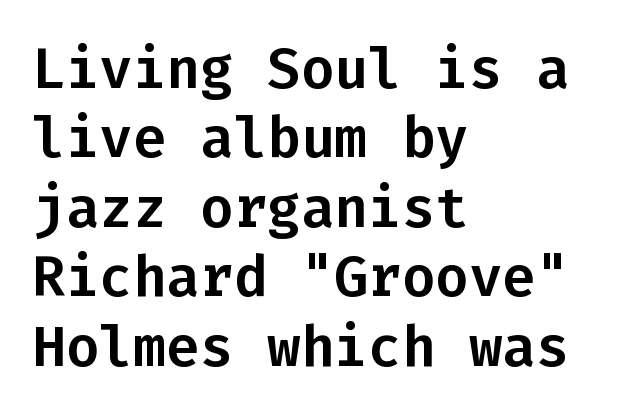
Tracking here is standard; glyphs follow each other at the usual distance. Is there any slant? The stems are plumb. Line starts are locked; line ends wander. The space directly below the letters is spotless.
